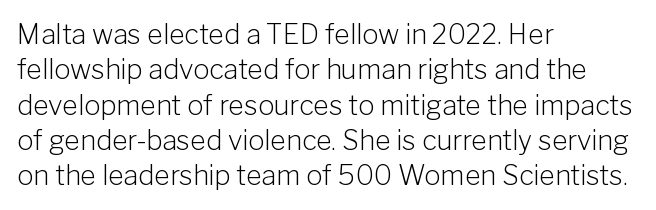
Q: Is the text bold? A: No.
Q: Is the text italic (slanted)? A: No, it is upright.
Q: Is the text underlined? A: No.
Q: How is the paragraph aligned? A: Left-aligned.
Q: Is the spacing between letters normal or unusually wide? A: Normal.
Q: Is the spacing between lines tight, normal or loose? A: Normal.
